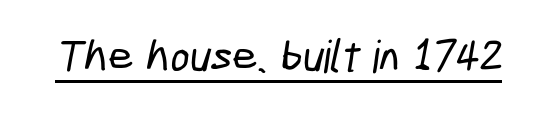
The image shows 45 px condensed sans-serif type; set normal letter spacing, underlined; low stroke contrast and a medium x-height.
